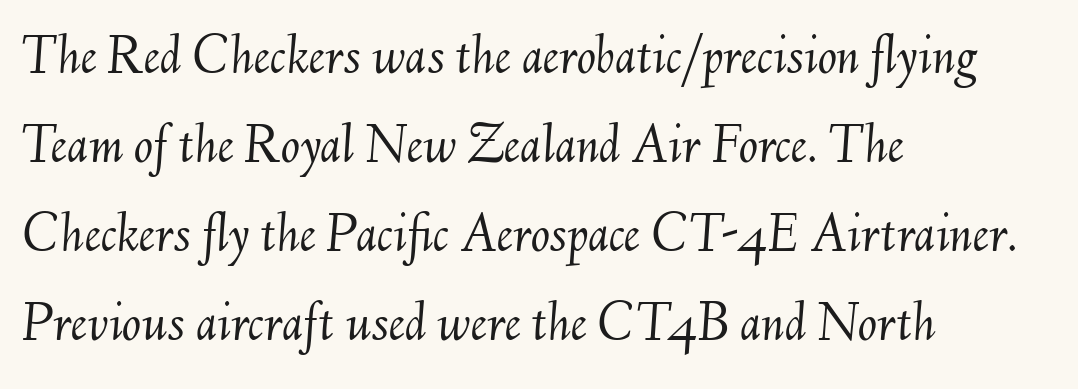
The characters are drawn with everyday or finer stroke widths. Words float on clear page, feet unadorned. Spacing between characters is what you'd get straight out of the box. You can tell it's italic because the verticals aren't actually vertical.
